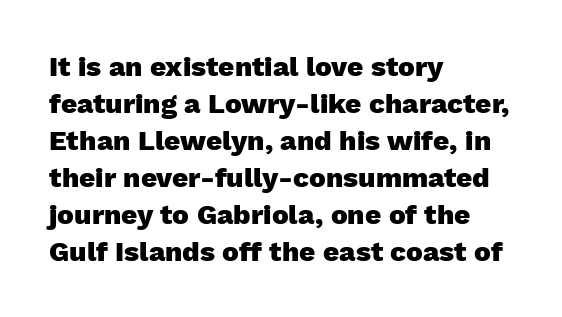
{"serif": "no", "italic": "no", "bold": "yes", "weight": "heavy", "width": "normal", "stroke_contrast": "low", "x_height": "medium", "monospaced": "no", "underline": "no", "align": "left", "line_spacing": "normal", "line_spacing_ratio": 1.32, "letter_spacing": "normal", "letter_spacing_em": 0.0, "glyph_px": 28}
